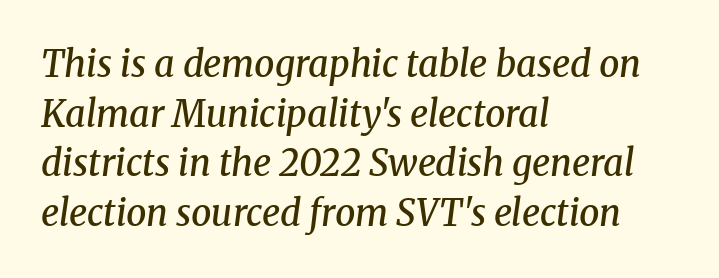
Q: Is the text bold? A: Semi-bold.
Q: Is the text italic (slanted)? A: Yes, it leans right by about 8 degrees.
Q: Is the typeface a serif or a sans-serif typeface? A: Serif.
Q: Is the text underlined? A: No.
Q: How is the paragraph aligned? A: Left-aligned.
Q: Is the spacing between letters normal or unusually wide? A: Normal.
Q: Is the spacing between lines tight, normal or loose? A: Normal.
Q: Width (condensed, normal, or wide)? A: Normal.
Q: Stroke contrast? A: Medium.
Q: x-height? A: Medium.
Q: Monospaced? A: No.
